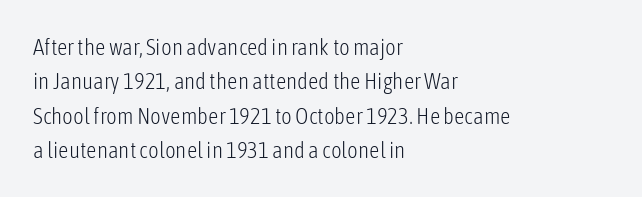
{"italic": "no", "bold": "no", "underline": "no", "align": "left", "line_spacing": "normal", "line_spacing_ratio": 1.5, "letter_spacing": "normal", "letter_spacing_em": 0.0, "glyph_px": 23}
